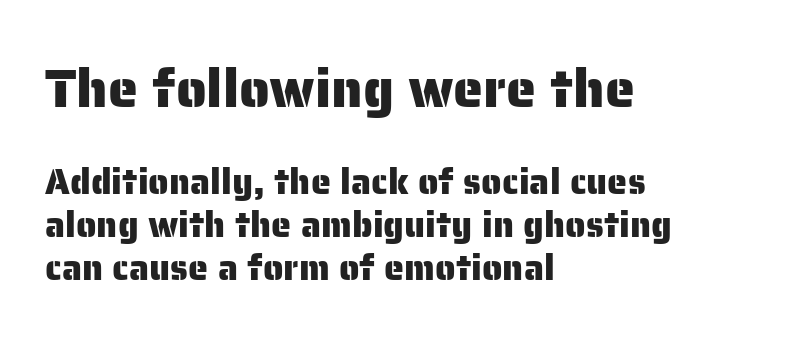
The image shows 54 px sans-serif type, upright; set left-aligned, line spacing 1.2x, normal letter spacing, not underlined; the first (top) block is 1.5x larger; low stroke contrast and a medium x-height.
